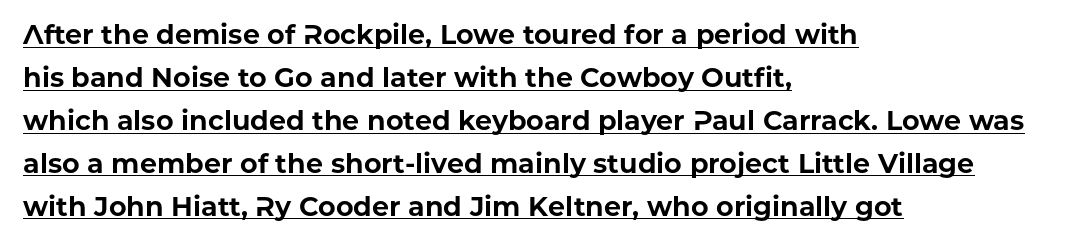
The image shows 27 px bold type, upright; set left-aligned, normal line spacing (1.59x), normal letter spacing, underlined.
